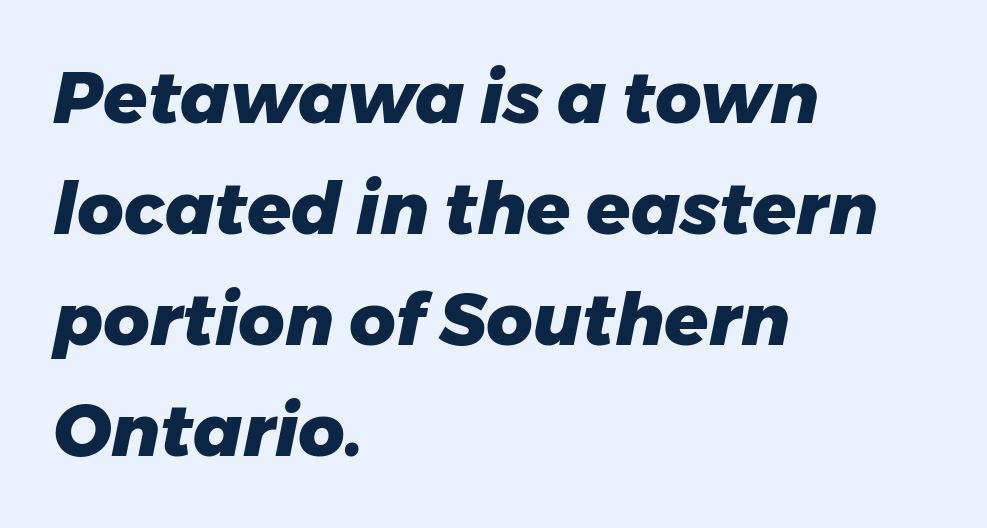
Q: Is the text bold? A: Yes.
Q: Is the text italic (slanted)? A: Yes, it leans right by about 11 degrees.
Q: Is the text underlined? A: No.
Q: How is the paragraph aligned? A: Left-aligned.
Q: Is the spacing between letters normal or unusually wide? A: Normal.
Q: Is the spacing between lines tight, normal or loose? A: Normal.
Q: Width (condensed, normal, or wide)? A: Normal.
Q: Stroke contrast? A: Low.
Q: x-height? A: Medium.
Q: Monospaced? A: No.
